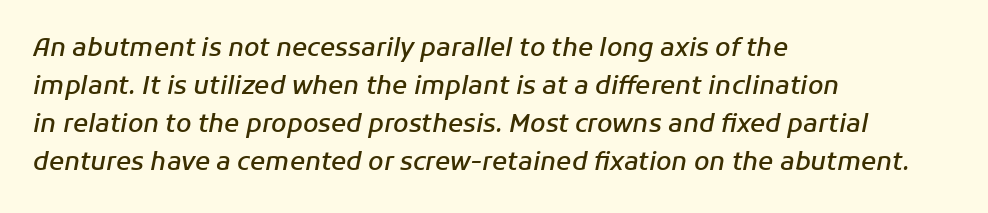
The image shows 25 px text type, italic (leaning right); set left-aligned, normal line spacing (1.52x), normal letter spacing, not underlined.
